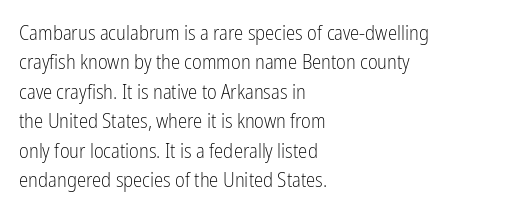
{"italic": "no", "bold": "no", "underline": "no", "align": "left", "line_spacing": "normal", "line_spacing_ratio": 1.4, "letter_spacing": "normal", "letter_spacing_em": 0.0, "glyph_px": 21}
